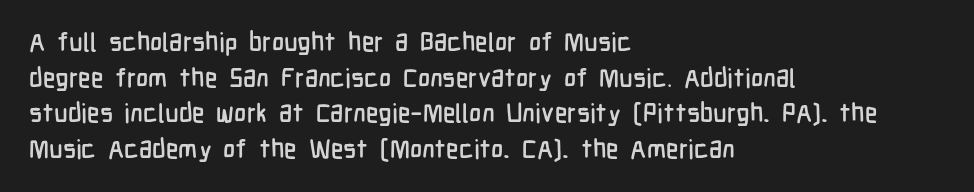
The image shows 26 px text type, upright; set left-aligned, normal line spacing (1.37x), normal letter spacing, not underlined.
